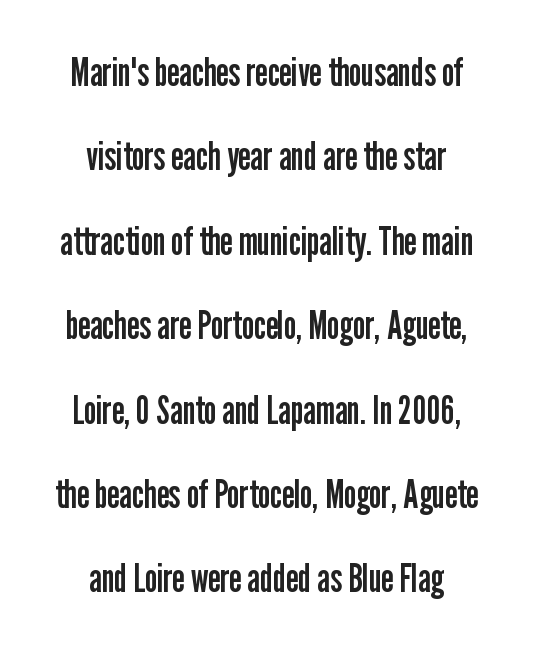
Q: Is the text bold? A: No.
Q: Is the text italic (slanted)? A: No, it is upright.
Q: Is the typeface a serif or a sans-serif typeface? A: Sans-serif.
Q: Is the text underlined? A: No.
Q: How is the paragraph aligned? A: Centered.
Q: Is the spacing between letters normal or unusually wide? A: Normal.
Q: Is the spacing between lines tight, normal or loose? A: Loose.
Q: Width (condensed, normal, or wide)? A: Condensed.
Q: Stroke contrast? A: Low.
Q: x-height? A: Medium.
Q: Monospaced? A: No.
